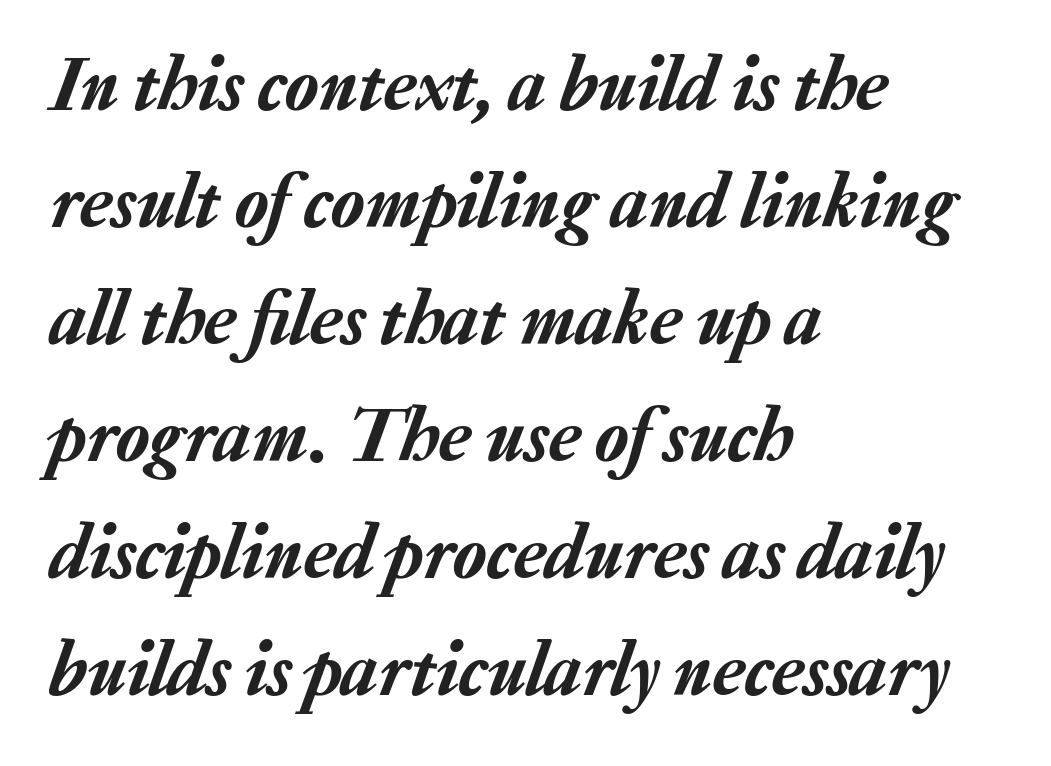
{"italic": "yes", "lean": "right", "slant_degrees": 20, "width": "normal", "stroke_contrast": "low", "x_height": "medium", "monospaced": "no", "underline": "no", "align": "left", "line_spacing": "normal", "line_spacing_ratio": 1.52, "letter_spacing": "normal", "letter_spacing_em": 0.0, "glyph_px": 77}
